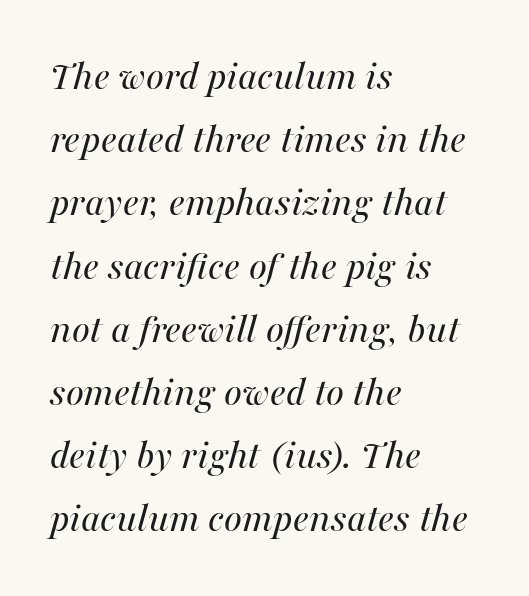
Q: Is the text bold? A: No.
Q: Is the text italic (slanted)? A: Yes, it leans right by about 16 degrees.
Q: Is the text underlined? A: No.
Q: How is the paragraph aligned? A: Left-aligned.
Q: Is the spacing between letters normal or unusually wide? A: Normal.
Q: Is the spacing between lines tight, normal or loose? A: Normal.
Q: Width (condensed, normal, or wide)? A: Normal.
Q: Stroke contrast? A: Medium.
Q: x-height? A: Medium.
Q: Monospaced? A: No.
